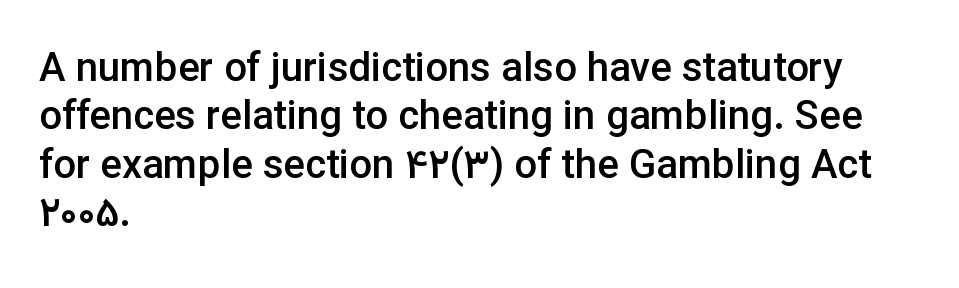
This is the regular roman posture of the typeface. These lines stack with their left ends in a neat column. Underline: absent. Notice the strokes are somewhat thickened but not fully heavy: this is a semibold. Look at the tracking — it's just the regular setting, nothing added.
